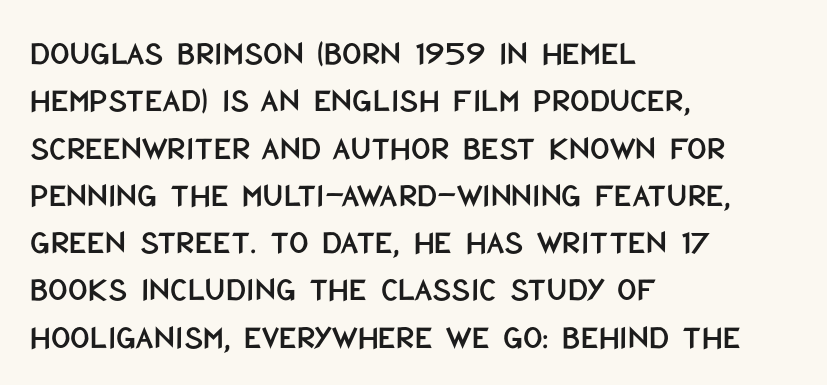
Beneath every word, the page is bare. The lettering stays uniformly vertical, giving the passage a roman look. One-word summary of the alignment: left. To sum up the face: it is a sans, with no serifs. Tracking here is standard; glyphs follow each other at the usual distance.
